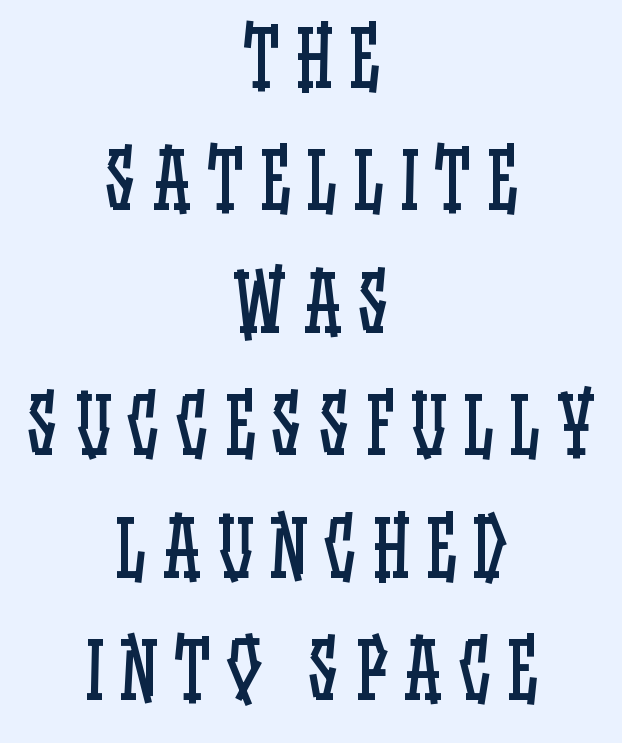
{"italic": "no", "bold": "no", "weight": "regular", "width": "condensed", "stroke_contrast": "low", "x_height": "large", "monospaced": "no", "underline": "no", "align": "center", "line_spacing": "normal", "line_spacing_ratio": 1.59, "letter_spacing": "wide", "letter_spacing_em": 0.21, "glyph_px": 77}
